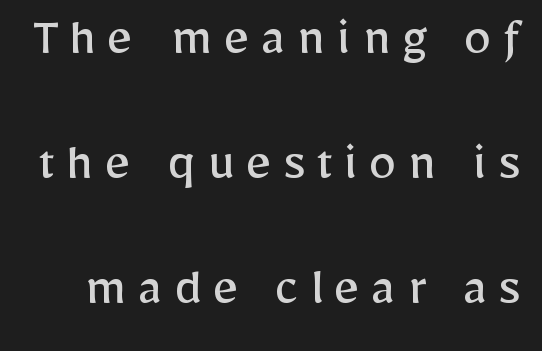
Has an underline been added? It has not. Stroke thickness stays within the range of a standard reading face or lighter. Is this a fixed-width face? No — the glyphs have proportional, varying widths. Leading: increased. No feet cap the strokes, marking this as sans-serif type.
